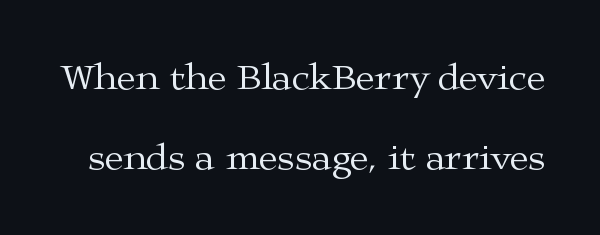
The image shows 38 px regular-weight, wide serif type, upright; set loose line spacing (2.1x), normal letter spacing, not underlined; medium stroke contrast and a medium x-height.
